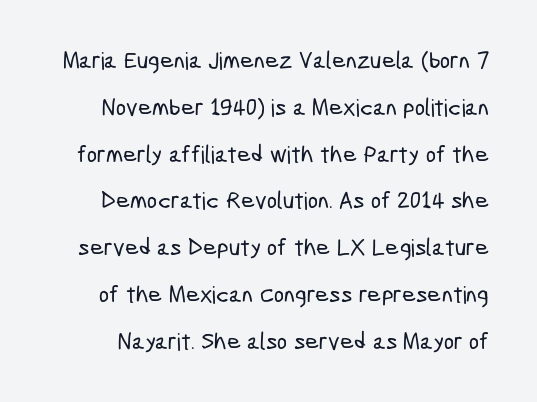
Between one letter and the next there's only the usual sliver of space. Glance below the letters and you will spot only blank space. Horizontal bands of white between lines are thick stripes.
